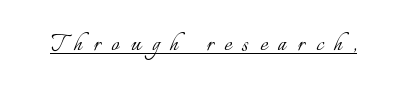
Ink coverage per letter is moderate at most. A typographer would call this underscored text. Caption: expanded tracking, letters set apart.
